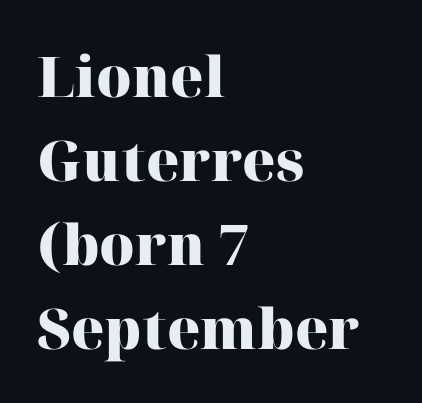
{"serif": "yes", "italic": "no", "bold": "yes", "weight": "heavy", "width": "normal", "stroke_contrast": "high", "x_height": "medium", "monospaced": "no", "underline": "no", "align": "left", "line_spacing": "normal", "line_spacing_ratio": 1.5, "letter_spacing": "normal", "letter_spacing_em": 0.0, "glyph_px": 56}
